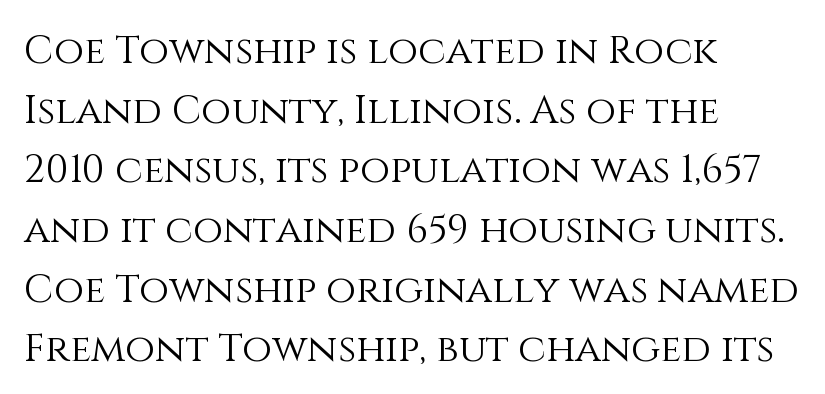
Regarding leading, the lines here are spaced in the standard way. Each letter keeps its own natural width here, so spacing adapts to shape. The passage shown has conventional tracking throughout. A clean baseline with only descenders dipping below it. The typesetter chose a ragged-right arrangement here.
